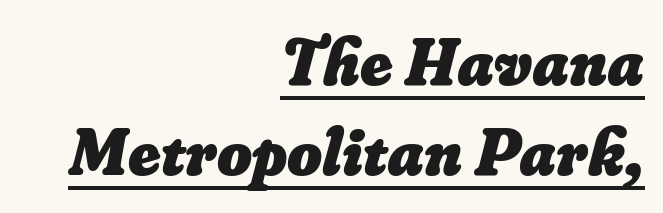
Vertical spacing — default. These lines stack with their right ends in a neat column. The rendered words wear a rule along their underside. Think of a printed novel: that variable character pitch is what you see here. The horizontal fit of the characters is conventional and even. Typographic density is high because the face is bold.
